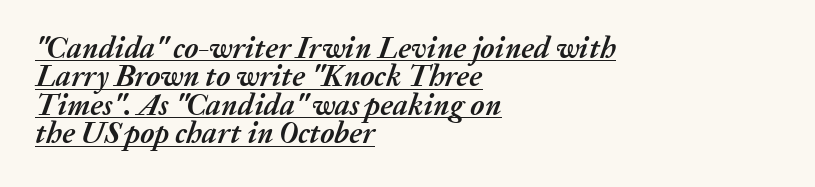
{"italic": "yes", "lean": "right", "slant_degrees": 20, "bold": "yes", "weight": "semibold", "width": "normal", "stroke_contrast": "medium", "x_height": "medium", "monospaced": "no", "underline": "yes", "align": "left", "line_spacing": "tight", "line_spacing_ratio": 0.95, "letter_spacing": "normal", "letter_spacing_em": 0.0, "glyph_px": 30}
